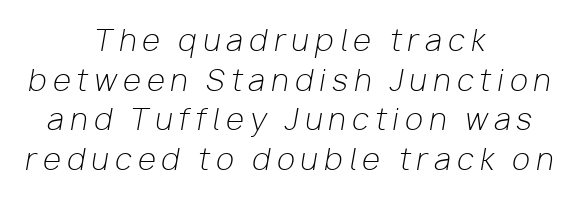
Q: Is the text bold? A: No.
Q: Is the text italic (slanted)? A: Yes, it leans right by about 10 degrees.
Q: Is the text underlined? A: No.
Q: How is the paragraph aligned? A: Centered.
Q: Is the spacing between letters normal or unusually wide? A: Unusually wide.
Q: Is the spacing between lines tight, normal or loose? A: Normal.
Q: Width (condensed, normal, or wide)? A: Normal.
Q: Stroke contrast? A: Low.
Q: x-height? A: Medium.
Q: Monospaced? A: No.
